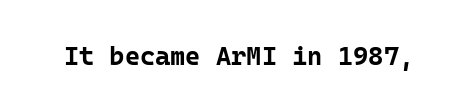
The image shows 26 px bold type, upright; set normal letter spacing, not underlined.
